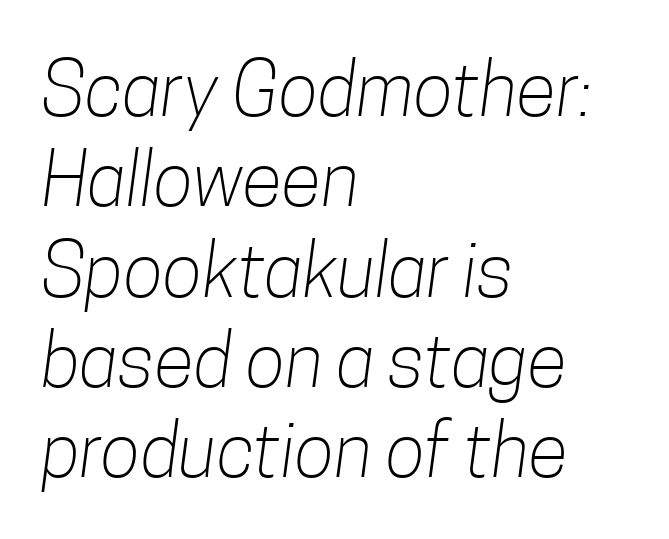
The image shows 74 px light, condensed sans-serif type; set left-aligned, line spacing 1.22x, normal letter spacing, not underlined; low stroke contrast and a medium x-height.
